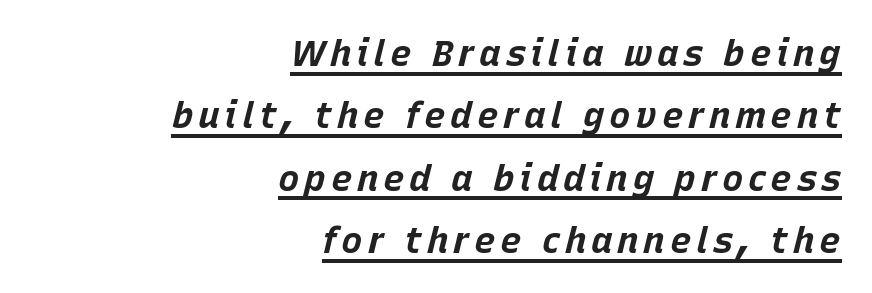
The image shows 36 px bold type, italic (leaning right); set right-aligned, line spacing 1.73x, underlined; low stroke contrast and a large x-height.
